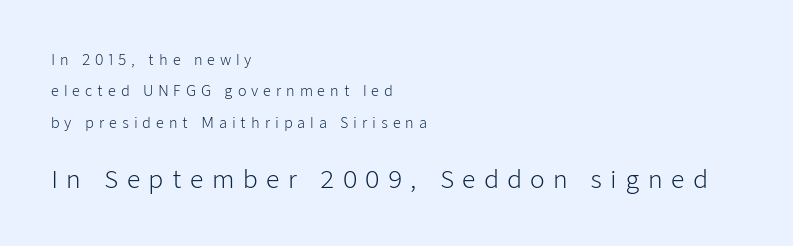
The image shows 24 px text type, upright; set left-aligned, loose line spacing (2.24x), unusually wide letter spacing (+0.34 em), not underlined; the second (bottom) block is 1.71x larger.
